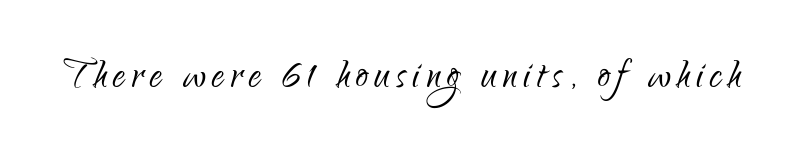
{"serif": "no", "bold": "no", "weight": "light", "width": "condensed", "stroke_contrast": "low", "x_height": "small", "monospaced": "no", "underline": "no", "glyph_px": 49}
